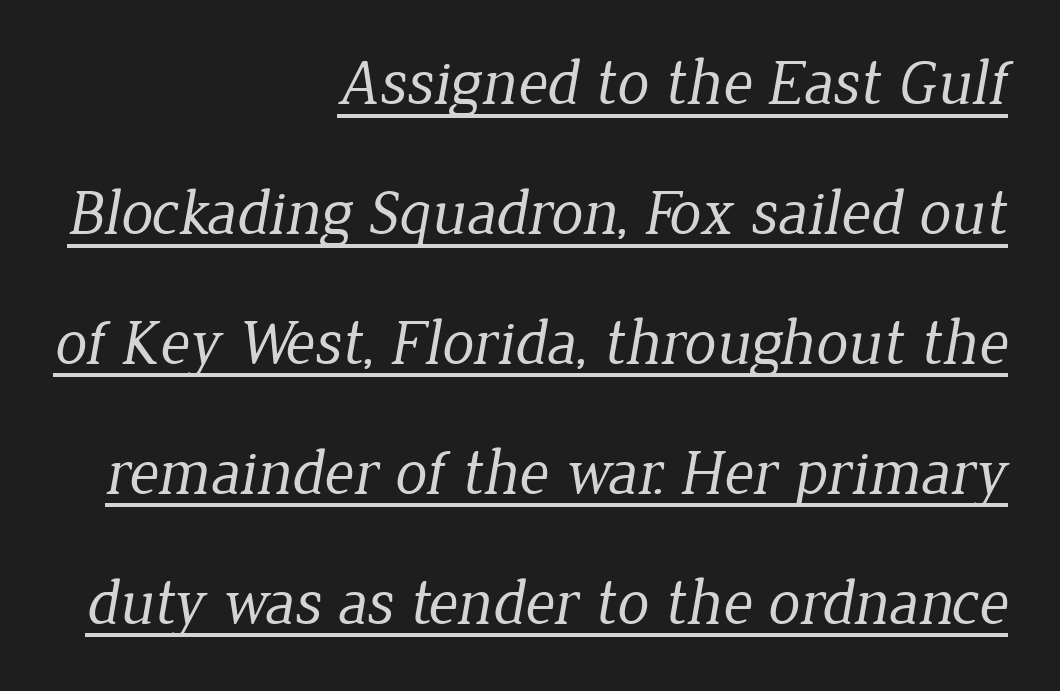
Q: Is the text bold? A: No.
Q: Is the typeface a serif or a sans-serif typeface? A: Serif.
Q: Is the text underlined? A: Yes.
Q: How is the paragraph aligned? A: Right-aligned.
Q: Is the spacing between letters normal or unusually wide? A: Normal.
Q: Is the spacing between lines tight, normal or loose? A: Loose.
Q: Width (condensed, normal, or wide)? A: Normal.
Q: Stroke contrast? A: Low.
Q: x-height? A: Medium.
Q: Monospaced? A: No.
